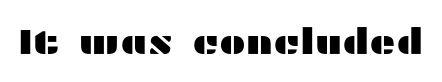
The image shows 36 px wide sans-serif type, upright; set normal letter spacing, not underlined; medium stroke contrast and a medium x-height.
